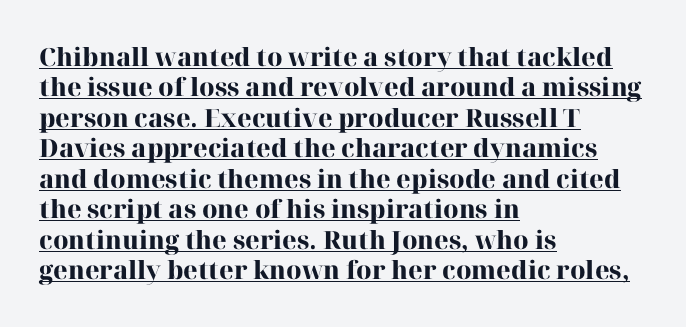
{"italic": "no", "bold": "yes", "underline": "yes", "align": "left", "line_spacing_ratio": 1.22, "letter_spacing": "normal", "letter_spacing_em": 0.0, "glyph_px": 25}
